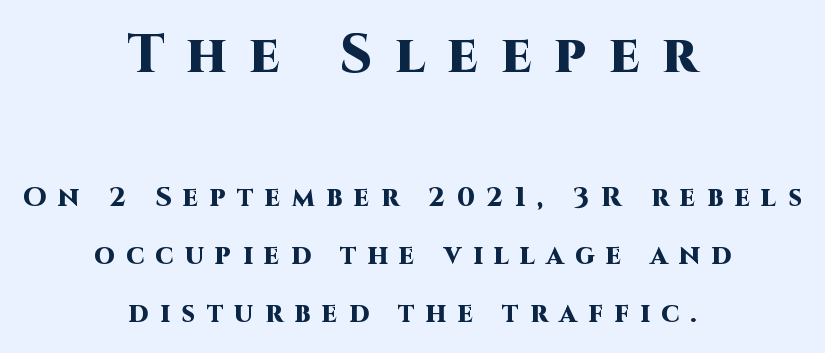
Q: Is the text bold? A: Yes.
Q: Is the text italic (slanted)? A: No, it is upright.
Q: Is the typeface a serif or a sans-serif typeface? A: Sans-serif.
Q: Is the text underlined? A: No.
Q: How is the paragraph aligned? A: Centered.
Q: Is the spacing between letters normal or unusually wide? A: Unusually wide.
Q: Is the spacing between lines tight, normal or loose? A: Loose.
Q: Which block of text is set in a larger size, the first (top) or the second (bottom)? A: The first (top) one.
Q: Width (condensed, normal, or wide)? A: Normal.
Q: Stroke contrast? A: High.
Q: x-height? A: Large.
Q: Monospaced? A: No.
